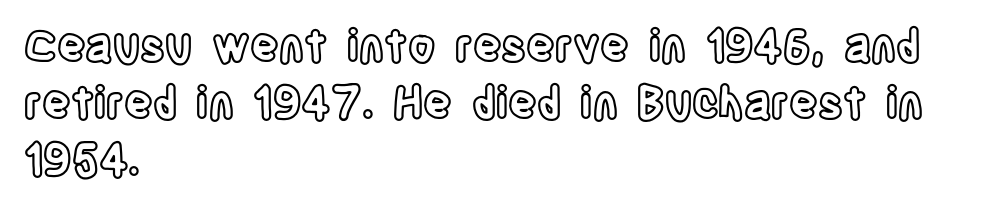
The axis of the letterforms is exactly vertical. The rendering uses natural spacing where letterforms have individual widths. Characters follow at the spacing the type designer built in. Lines of text with bare space underneath. Leading matches the norm, producing a regular column. This rendering uses left alignment, leaving the right contour irregular.
